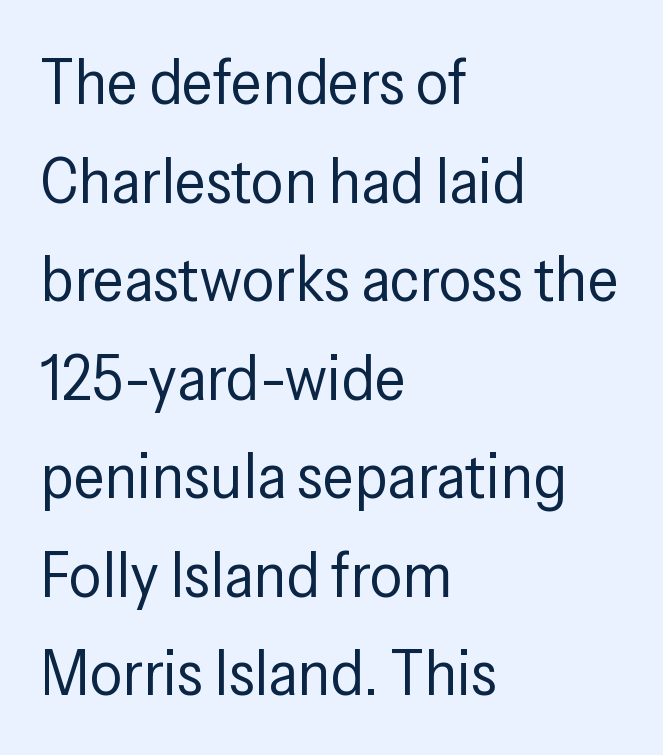
Is this a fixed-width face? No — the glyphs have proportional, varying widths. Reading down the column, the eye jumps a familiar distance to each next line. Clear beneath every line of the passage. Stroke terminals: plain, sans-serif. Here the glyphs are tracked normally, forming tight word shapes. These lines were composed using upright roman letters.
